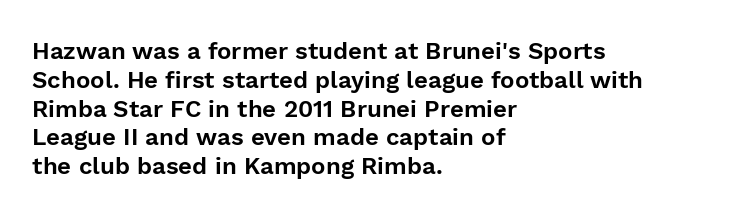
The image shows 24 px text type, upright; set left-aligned, line spacing 1.2x, normal letter spacing, not underlined.
